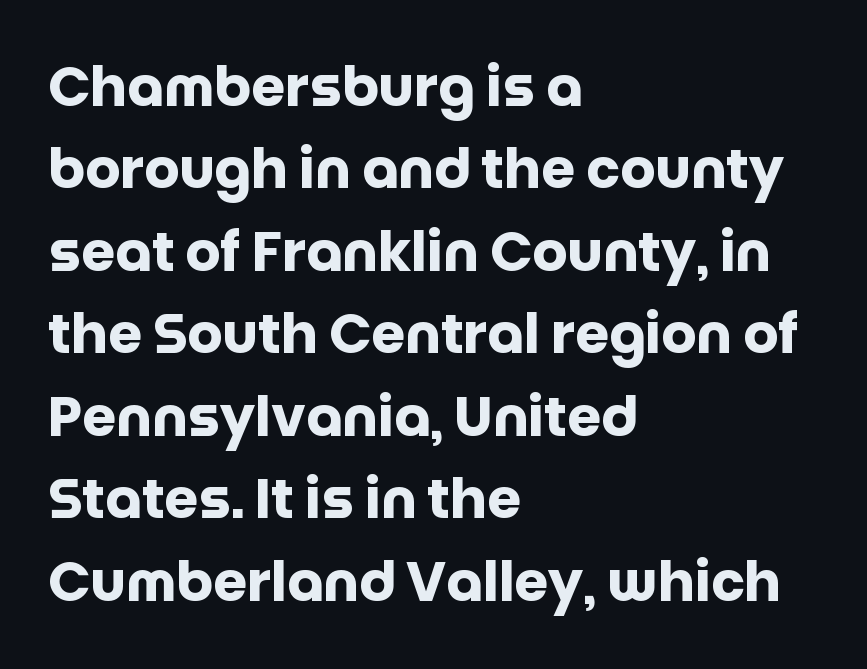
{"serif": "no", "italic": "no", "bold": "yes", "weight": "heavy", "width": "normal", "stroke_contrast": "low", "x_height": "large", "monospaced": "no", "underline": "no", "align": "left", "line_spacing": "normal", "line_spacing_ratio": 1.5, "letter_spacing": "normal", "letter_spacing_em": 0.0, "glyph_px": 55}
